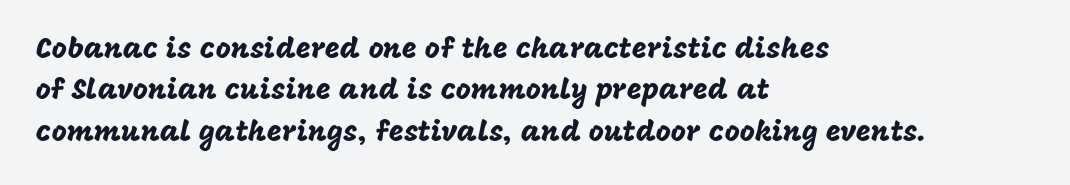
The image shows 29 px sans-serif type; set left-aligned, normal line spacing (1.43x), normal letter spacing, not underlined; low stroke contrast and a large x-height.
